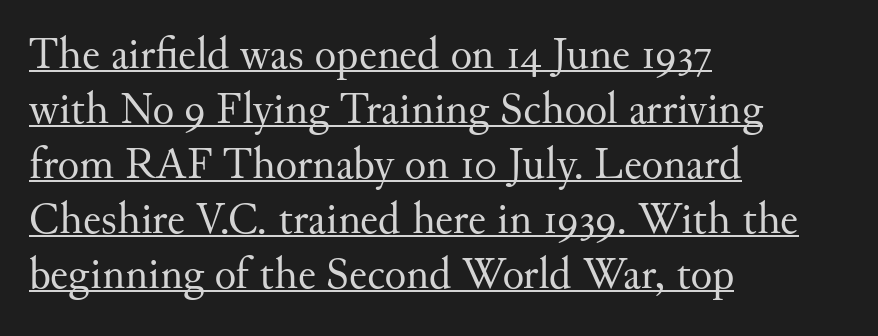
{"serif": "yes", "italic": "no", "bold": "no", "weight": "regular", "width": "normal", "stroke_contrast": "medium", "x_height": "small", "monospaced": "no", "underline": "yes", "align": "left", "line_spacing_ratio": 1.22, "letter_spacing": "normal", "letter_spacing_em": 0.0, "glyph_px": 45}
